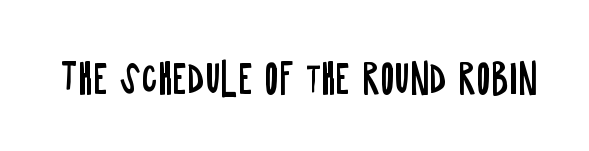
Q: Is the text bold? A: No.
Q: Is the text italic (slanted)? A: No, it is upright.
Q: Is the typeface a serif or a sans-serif typeface? A: Sans-serif.
Q: Is the text underlined? A: No.
Q: Is the spacing between letters normal or unusually wide? A: Normal.
Q: Width (condensed, normal, or wide)? A: Condensed.
Q: Stroke contrast? A: Low.
Q: x-height? A: Large.
Q: Monospaced? A: No.
